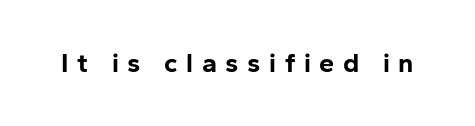
The image shows 27 px bold type, upright; set unusually wide letter spacing (+0.32 em), not underlined.
